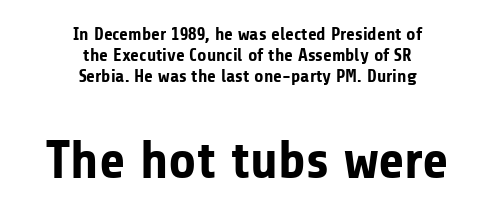
A student would call this center alignment; a typographer would say set centered. The second block has been scaled up relative to the first. Looks like regular typesetting: each glyph gets only the width it needs. The rendering shows plain stroke endings on the letterforms — a sans-serif design. This is roman type, the default non-slanted kind.
